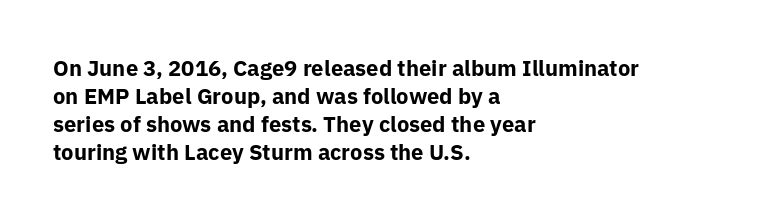
The axis of the letterforms is exactly vertical. Leftover space on each line is placed entirely after the last word. Each row of text sits above clean, open space. Students, note that the glyphs here touch the page at normal intervals.
